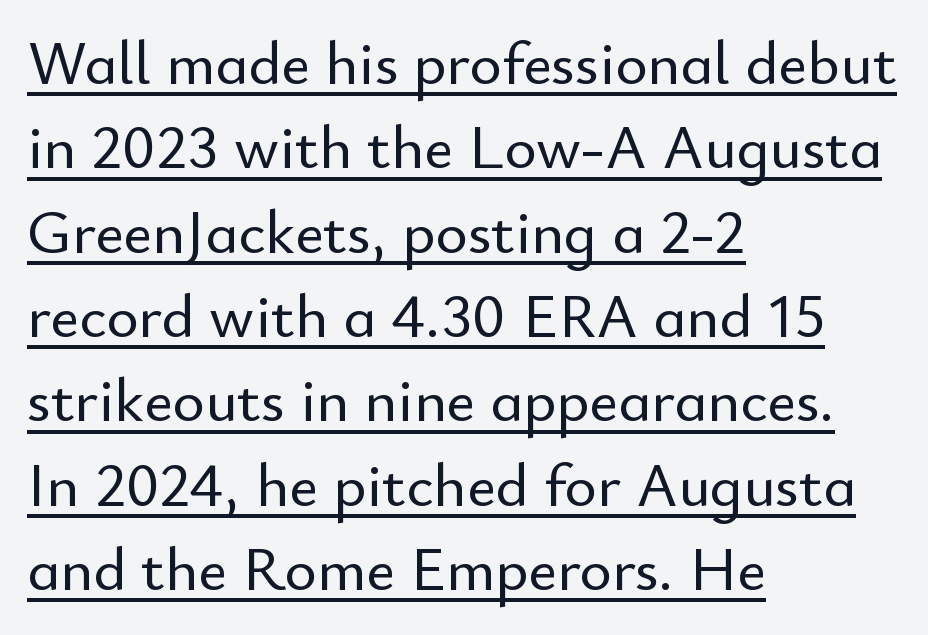
{"serif": "no", "italic": "no", "width": "normal", "stroke_contrast": "low", "x_height": "small", "monospaced": "no", "underline": "yes", "align": "left", "line_spacing": "normal", "line_spacing_ratio": 1.36, "letter_spacing": "normal", "letter_spacing_em": 0.0, "glyph_px": 62}
